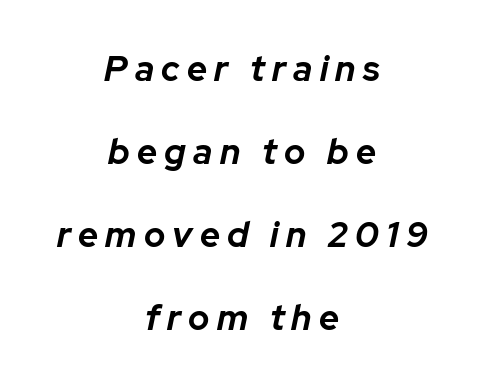
Q: Is the text bold? A: Yes.
Q: Is the text italic (slanted)? A: Yes, it leans right by about 12 degrees.
Q: Is the text underlined? A: No.
Q: How is the paragraph aligned? A: Centered.
Q: Is the spacing between letters normal or unusually wide? A: Unusually wide.
Q: Is the spacing between lines tight, normal or loose? A: Loose.
Q: Width (condensed, normal, or wide)? A: Normal.
Q: Stroke contrast? A: Low.
Q: x-height? A: Medium.
Q: Monospaced? A: No.
